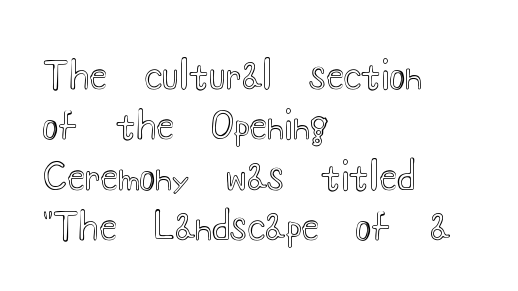
The image shows 37 px wide type, upright; set left-aligned, normal line spacing (1.36x), normal letter spacing, not underlined; a small x-height.
